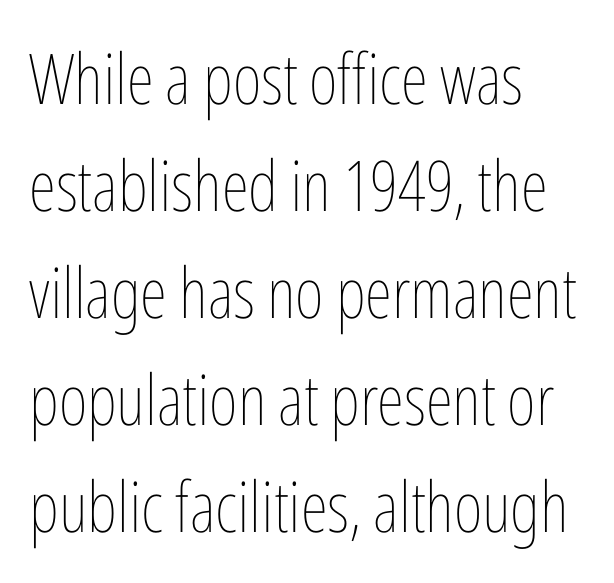
Q: Is the text bold? A: No.
Q: Is the text italic (slanted)? A: No, it is upright.
Q: Is the text underlined? A: No.
Q: How is the paragraph aligned? A: Left-aligned.
Q: Is the spacing between letters normal or unusually wide? A: Normal.
Q: Is the spacing between lines tight, normal or loose? A: Normal.
Q: Width (condensed, normal, or wide)? A: Condensed.
Q: Stroke contrast? A: Low.
Q: x-height? A: Medium.
Q: Monospaced? A: No.
